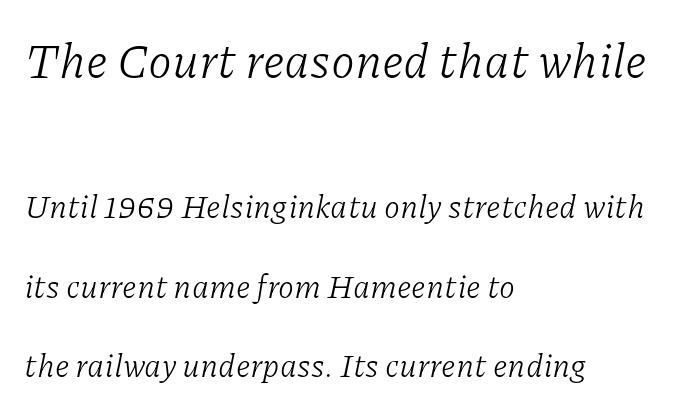
{"serif": "yes", "italic": "yes", "lean": "right", "slant_degrees": 11, "bold": "no", "weight": "light", "width": "normal", "stroke_contrast": "low", "x_height": "medium", "monospaced": "no", "underline": "no", "align": "left", "line_spacing": "loose", "line_spacing_ratio": 2.49, "letter_spacing": "normal", "letter_spacing_em": 0.0, "larger_block": "first", "size_ratio": 1.5, "glyph_px": 48}
